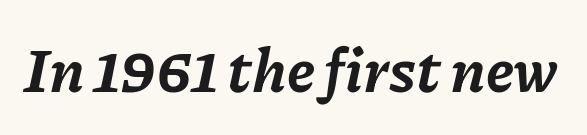
{"italic": "yes", "lean": "right", "slant_degrees": 11, "bold": "yes", "weight": "bold", "width": "normal", "stroke_contrast": "low", "x_height": "medium", "monospaced": "no", "underline": "no", "letter_spacing": "normal", "letter_spacing_em": 0.0, "glyph_px": 61}
